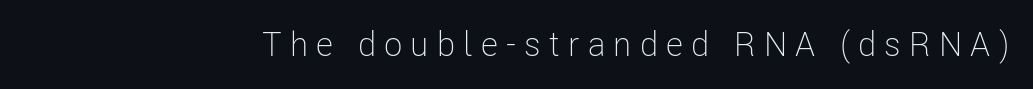
Nothing sits at the stroke ends, so this counts as sans-serif. The axis of the letterforms is exactly vertical. The face looks like a standard text weight, possibly lighter. Spacing verdict: proportional, widths tailored to each character.
